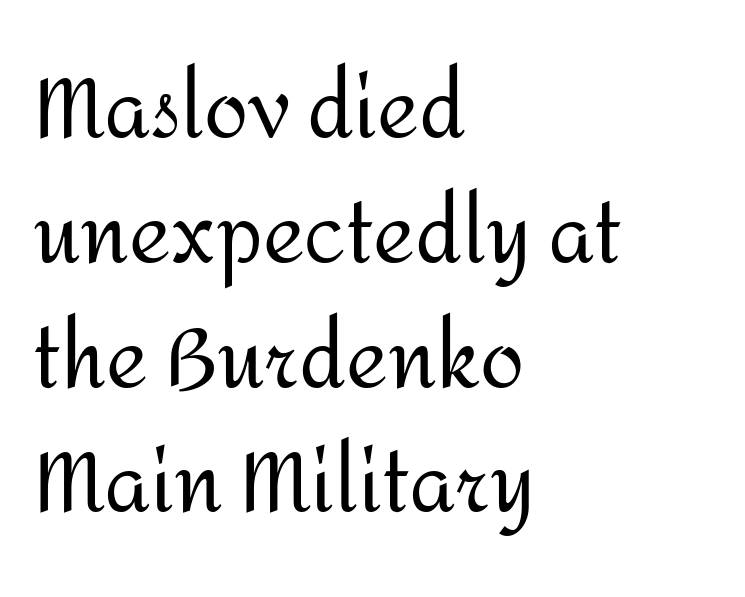
Q: Is the text bold? A: No.
Q: Is the text italic (slanted)? A: No, it is upright.
Q: Is the typeface a serif or a sans-serif typeface? A: Sans-serif.
Q: Is the text underlined? A: No.
Q: How is the paragraph aligned? A: Left-aligned.
Q: Is the spacing between letters normal or unusually wide? A: Normal.
Q: Is the spacing between lines tight, normal or loose? A: Normal.
Q: Width (condensed, normal, or wide)? A: Normal.
Q: Stroke contrast? A: Medium.
Q: x-height? A: Medium.
Q: Monospaced? A: No.
